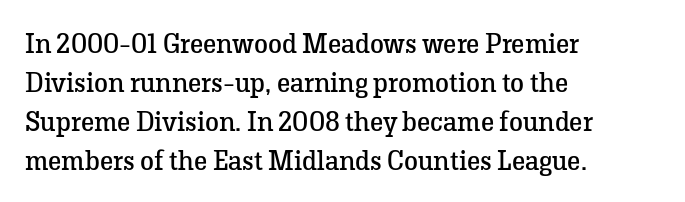
{"serif": "yes", "italic": "no", "bold": "no", "weight": "regular", "width": "normal", "stroke_contrast": "low", "x_height": "medium", "monospaced": "no", "underline": "no", "align": "left", "line_spacing": "normal", "line_spacing_ratio": 1.39, "letter_spacing": "normal", "letter_spacing_em": 0.0, "glyph_px": 28}
